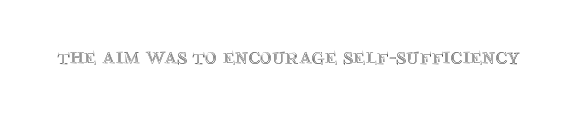
Each word holds together tightly as a unit, with standard inter-letter gaps. Posture: upright roman. The specimen omits any rule beneath the text block's lines.
